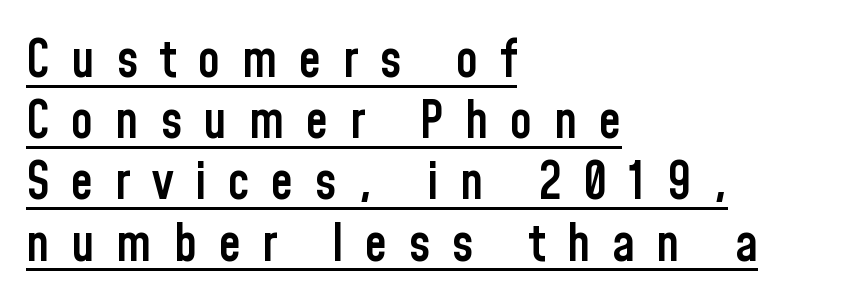
The image shows 51 px semibold, condensed sans-serif type, upright; set left-aligned, line spacing 1.2x, unusually wide letter spacing (+0.42 em), underlined; low stroke contrast and a medium x-height.
